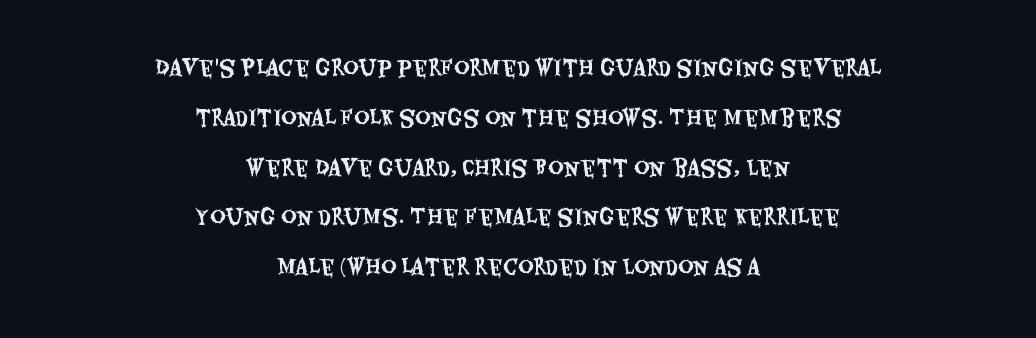
The image shows 21 px text type, upright; set centered, loose line spacing (2.37x), normal letter spacing, not underlined.
